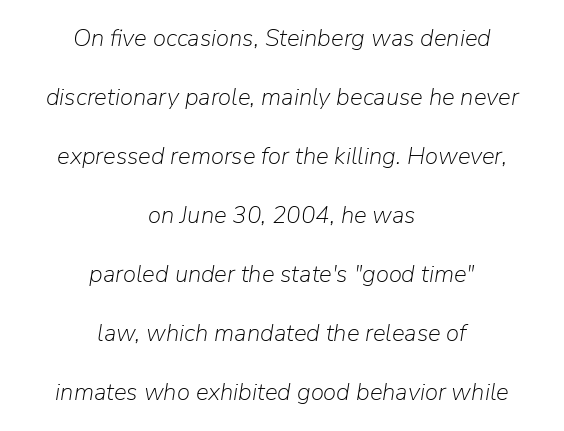
A bare baseline throughout the passage. Weight: regular or lighter. The gaps between neighbouring characters are ordinary and unremarkable. The lines are spread far apart with generous leading. Neither beginnings nor endings align; midpoints do. The specimen reads as italic at a glance.
